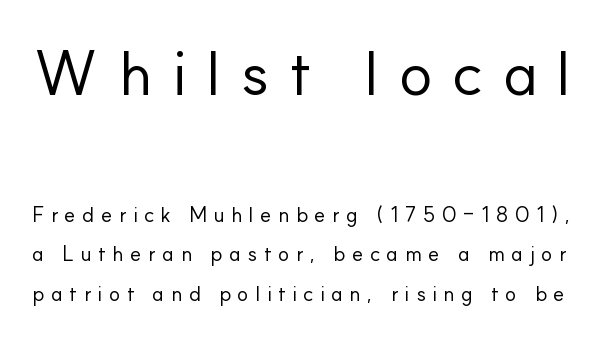
{"serif": "no", "italic": "no", "bold": "no", "weight": "regular", "width": "normal", "stroke_contrast": "low", "x_height": "small", "monospaced": "no", "underline": "no", "line_spacing_ratio": 1.88, "letter_spacing": "wide", "letter_spacing_em": 0.31, "larger_block": "first", "size_ratio": 3.0, "glyph_px": 63}
